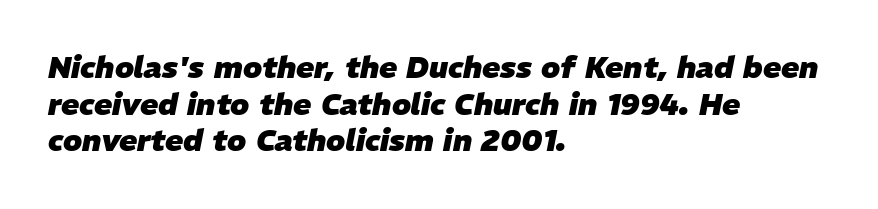
Q: Is the text bold? A: Yes.
Q: Is the text italic (slanted)? A: Yes, it leans right by about 11 degrees.
Q: Is the text underlined? A: No.
Q: How is the paragraph aligned? A: Left-aligned.
Q: Is the spacing between letters normal or unusually wide? A: Normal.
Q: Width (condensed, normal, or wide)? A: Normal.
Q: Stroke contrast? A: Low.
Q: x-height? A: Medium.
Q: Monospaced? A: No.
